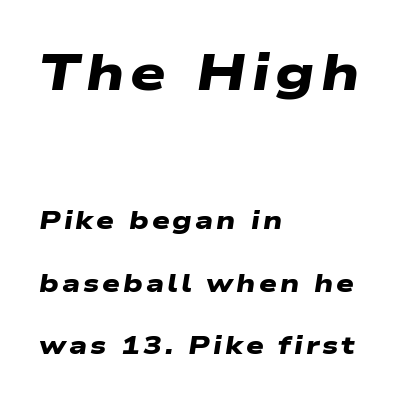
The image shows 50 px heavy, wide sans-serif type; set left-aligned, loose line spacing (2.49x), not underlined; the first (top) block is 2.0x larger; low stroke contrast and a medium x-height.
